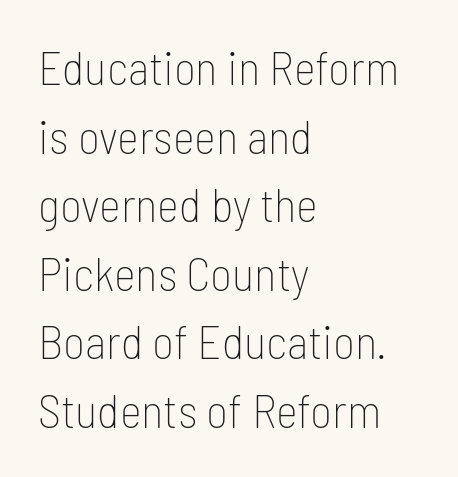
{"serif": "no", "italic": "no", "bold": "no", "weight": "thin", "width": "condensed", "stroke_contrast": "low", "x_height": "medium", "monospaced": "no", "underline": "no", "align": "left", "line_spacing": "normal", "line_spacing_ratio": 1.46, "letter_spacing": "normal", "letter_spacing_em": 0.0, "glyph_px": 47}
